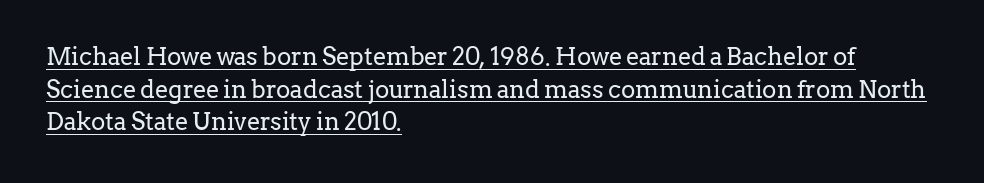
This sample carries an underscore along the baseline area. A normal amount of white space separates one row of letters from the next. No extra ink here — the face is not bold. Honestly, the letter spacing is just normal — you wouldn't notice it. A classic flush-left, rag-right setting is used for this passage.
